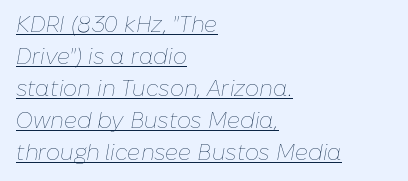
The image shows 22 px text type, italic (leaning right); set left-aligned, normal line spacing (1.45x), normal letter spacing, underlined.
